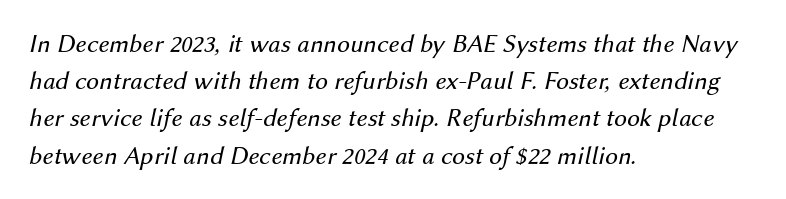
Q: Is the text bold? A: No.
Q: Is the text italic (slanted)? A: Yes, it leans right by about 12 degrees.
Q: Is the text underlined? A: No.
Q: How is the paragraph aligned? A: Left-aligned.
Q: Is the spacing between letters normal or unusually wide? A: Normal.
Q: Is the spacing between lines tight, normal or loose? A: Normal.
